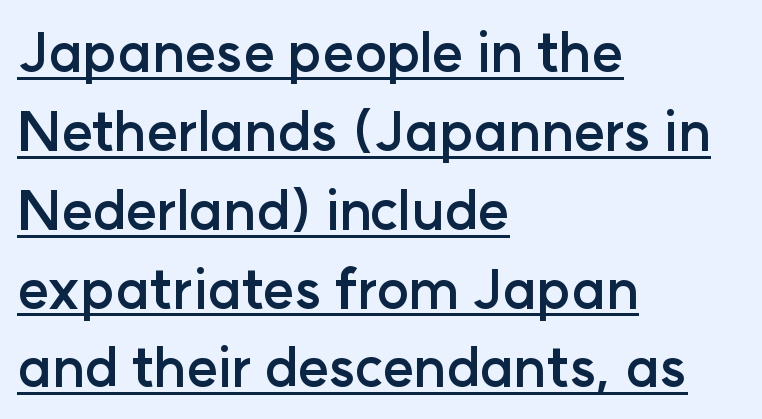
{"serif": "no", "italic": "no", "bold": "yes", "weight": "semibold", "width": "normal", "stroke_contrast": "low", "x_height": "medium", "monospaced": "no", "underline": "yes", "align": "left", "line_spacing": "normal", "line_spacing_ratio": 1.46, "letter_spacing": "normal", "letter_spacing_em": 0.0, "glyph_px": 54}
